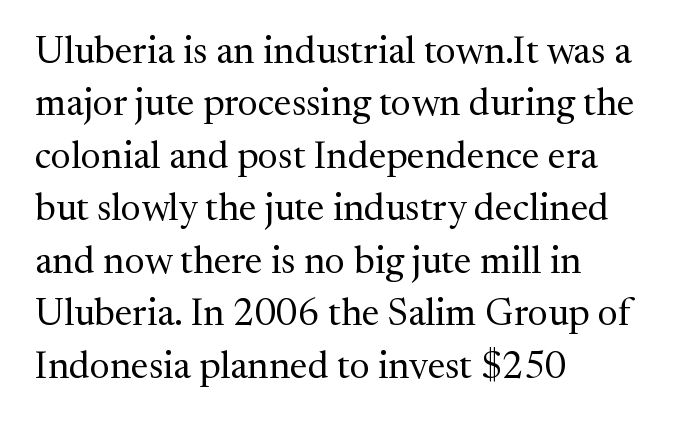
{"serif": "yes", "italic": "no", "bold": "no", "weight": "regular", "width": "normal", "stroke_contrast": "medium", "x_height": "medium", "monospaced": "no", "underline": "no", "align": "left", "line_spacing": "normal", "line_spacing_ratio": 1.38, "letter_spacing": "normal", "letter_spacing_em": 0.0, "glyph_px": 38}
